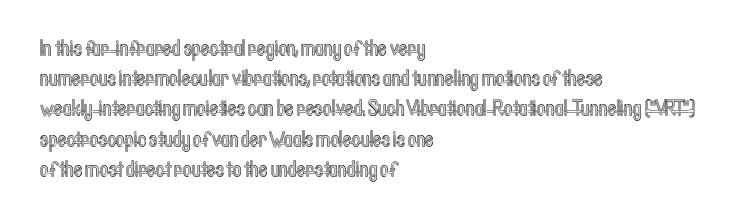
Q: Is the text italic (slanted)? A: No, it is upright.
Q: Is the text underlined? A: No.
Q: How is the paragraph aligned? A: Left-aligned.
Q: Is the spacing between letters normal or unusually wide? A: Normal.
Q: Is the spacing between lines tight, normal or loose? A: Normal.
